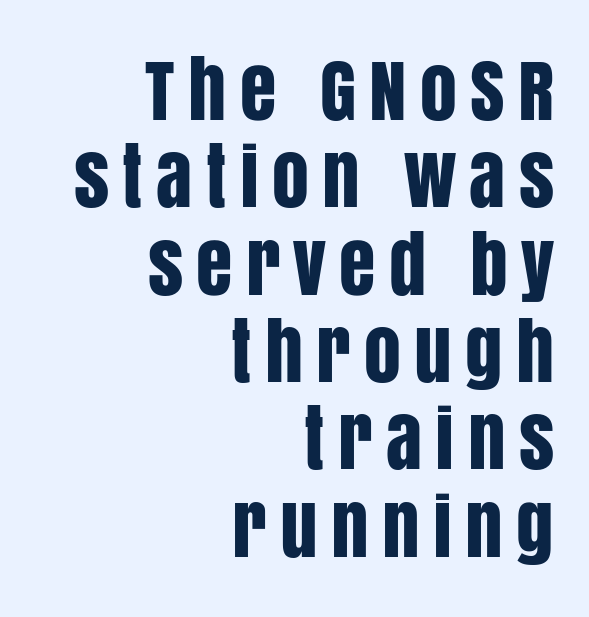
Q: Is the text italic (slanted)? A: No, it is upright.
Q: Is the typeface a serif or a sans-serif typeface? A: Sans-serif.
Q: Is the text underlined? A: No.
Q: How is the paragraph aligned? A: Right-aligned.
Q: Width (condensed, normal, or wide)? A: Condensed.
Q: Stroke contrast? A: Low.
Q: x-height? A: Large.
Q: Monospaced? A: No.
